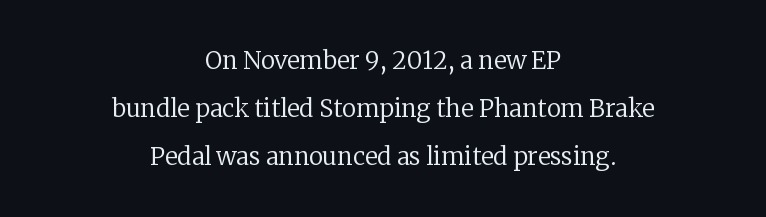
Students, observe: this is what heavily led, spacious text looks like. The gaps between neighbouring characters are ordinary and unremarkable. Think standard paragraph weight, or any step lighter than that. Every stem runs plumb, perpendicular to the baseline. Nobody drew a line under any word here. This rendering uses center alignment, leaving both contours irregular but symmetric.
